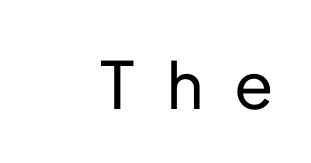
Q: Is the text italic (slanted)? A: No, it is upright.
Q: Is the typeface a serif or a sans-serif typeface? A: Sans-serif.
Q: Is the text underlined? A: No.
Q: How is the paragraph aligned? A: Right-aligned.
Q: Is the spacing between letters normal or unusually wide? A: Unusually wide.
Q: Width (condensed, normal, or wide)? A: Normal.
Q: Stroke contrast? A: Low.
Q: x-height? A: Medium.
Q: Monospaced? A: No.
